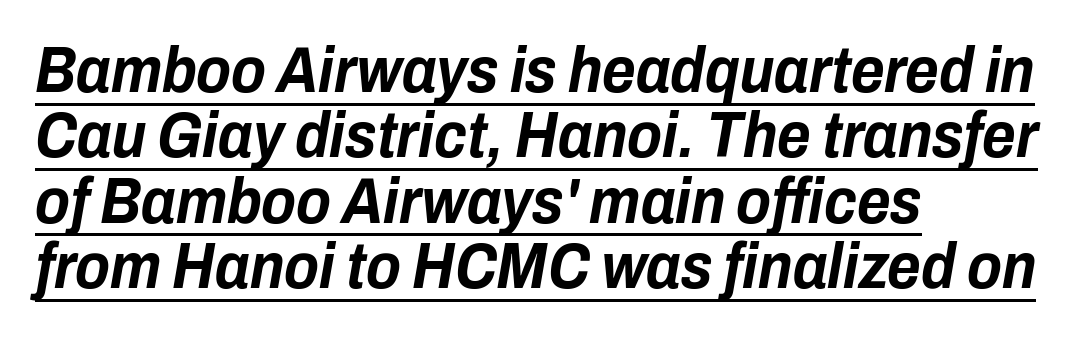
Proportional: the letters do not fall into vertical columns. The glyphs are accompanied by a horizontal stroke just below them. The lines in this sample share a left origin and differ only in where they stop. Characters are canted at an angle relative to the baseline's perpendicular. No extra tracking has been applied to these lines.
